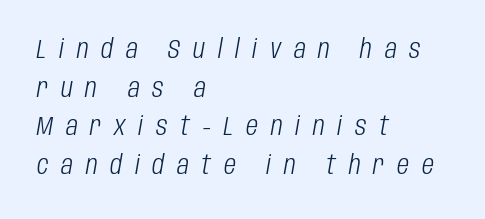
Q: Is the text bold? A: No.
Q: Is the text italic (slanted)? A: Yes, it leans right by about 10 degrees.
Q: Is the text underlined? A: No.
Q: How is the paragraph aligned? A: Left-aligned.
Q: Is the spacing between letters normal or unusually wide? A: Unusually wide.
Q: Is the spacing between lines tight, normal or loose? A: Normal.
